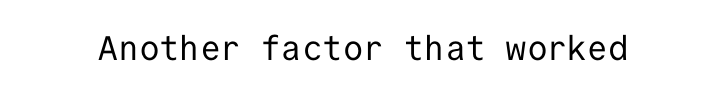
The image shows 34 px regular-weight sans-serif type, upright, monospaced; set normal letter spacing, not underlined; low stroke contrast and a medium x-height.
